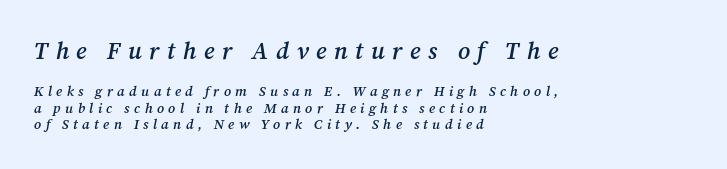
Q: Is the text bold? A: Semi-bold.
Q: Is the text italic (slanted)? A: Yes, it leans right by about 12 degrees.
Q: Is the text underlined? A: No.
Q: How is the paragraph aligned? A: Left-aligned.
Q: Is the spacing between letters normal or unusually wide? A: Unusually wide.
Q: Which block of text is set in a larger size, the first (top) or the second (bottom)? A: The first (top) one.
